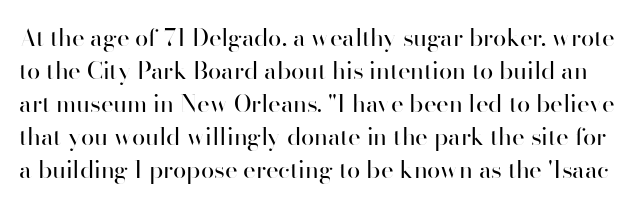
The image shows 24 px text type, upright; set normal line spacing (1.37x), normal letter spacing, not underlined.
